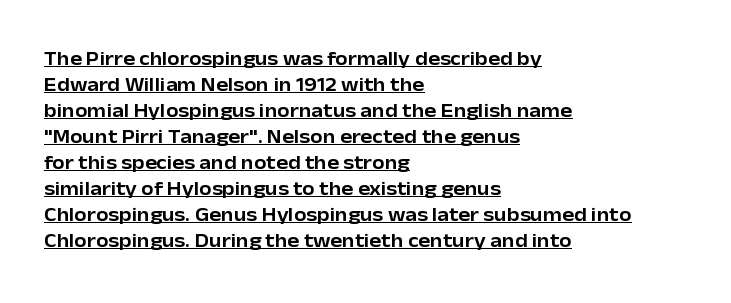
These characters rest on top of a visible drawn line. Does the copy run flush right? No — it runs flush left. The passage shown has conventional tracking throughout. Characters remain perfectly vertical along every line. Does the leading feel generous? No, just average.
